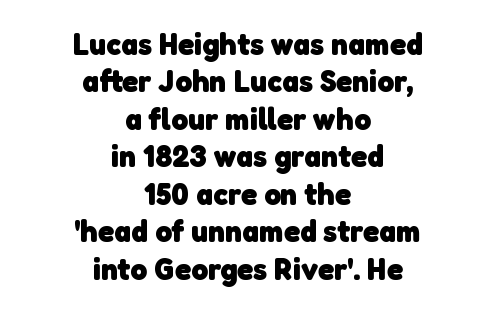
The glyphs are unaccompanied by any horizontal stroke below them. One-word summary of the alignment: center. On the weight axis this lands at bold, roughly 700. Are there feet on the stems? There aren't — it's a sans.
